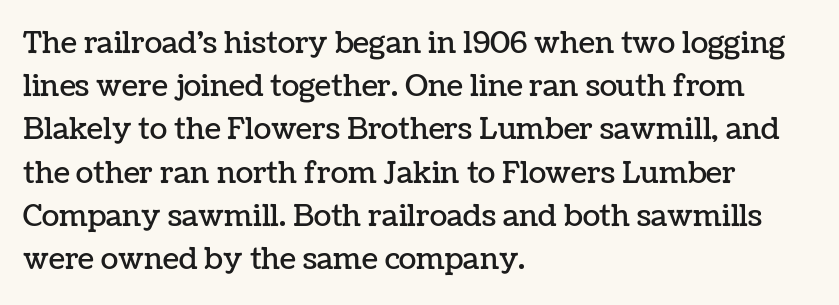
{"italic": "no", "width": "normal", "stroke_contrast": "low", "x_height": "medium", "monospaced": "no", "underline": "no", "align": "left", "line_spacing": "normal", "line_spacing_ratio": 1.49, "letter_spacing": "normal", "letter_spacing_em": 0.0, "glyph_px": 29}
